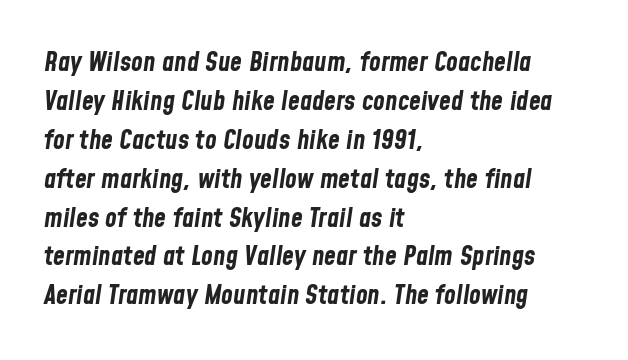
Q: Is the text bold? A: Yes.
Q: Is the text italic (slanted)? A: Yes, it leans right by about 8 degrees.
Q: Is the text underlined? A: No.
Q: How is the paragraph aligned? A: Left-aligned.
Q: Is the spacing between letters normal or unusually wide? A: Normal.
Q: Is the spacing between lines tight, normal or loose? A: Normal.
